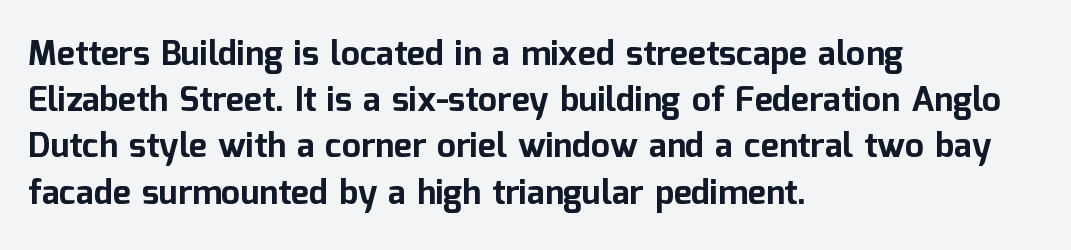
{"serif": "no", "italic": "no", "bold": "yes", "weight": "bold", "width": "normal", "stroke_contrast": "low", "x_height": "medium", "monospaced": "no", "underline": "no", "align": "left", "line_spacing": "normal", "line_spacing_ratio": 1.36, "letter_spacing": "normal", "letter_spacing_em": 0.0, "glyph_px": 34}
